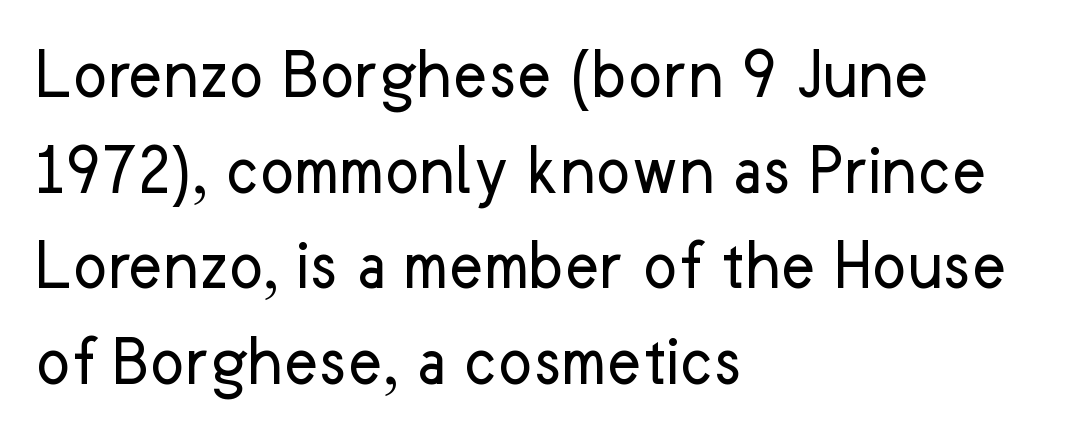
The image shows 73 px regular-weight sans-serif type, upright; set left-aligned, normal line spacing (1.31x), normal letter spacing, not underlined; low stroke contrast and a medium x-height.
